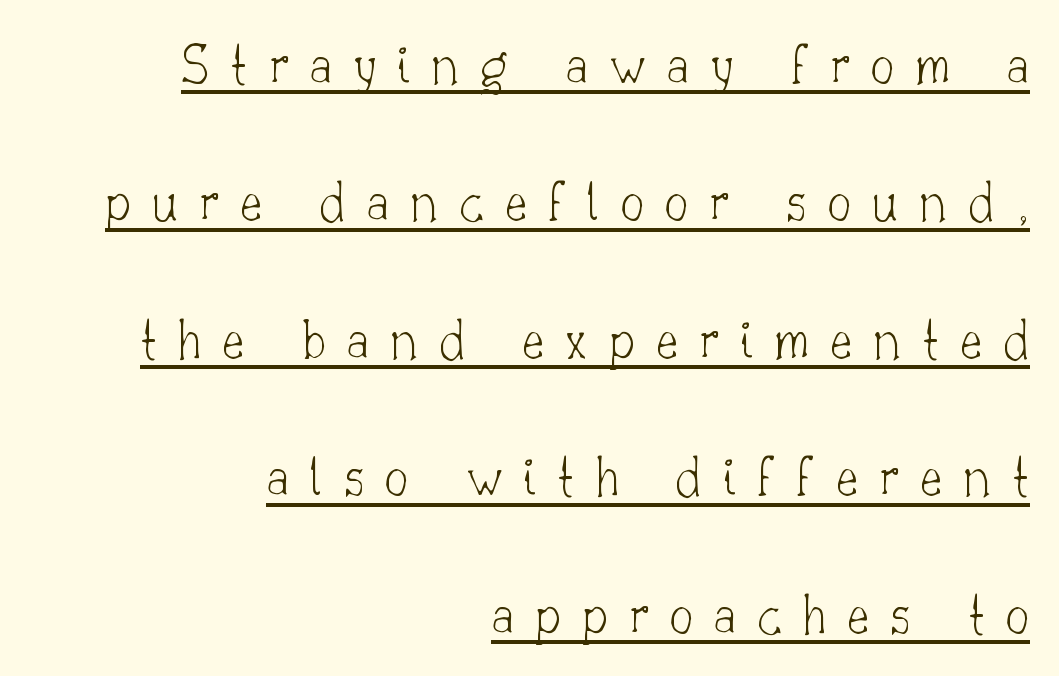
Q: Is the text bold? A: No.
Q: Is the text italic (slanted)? A: No, it is upright.
Q: Is the typeface a serif or a sans-serif typeface? A: Serif.
Q: Is the text underlined? A: Yes.
Q: How is the paragraph aligned? A: Right-aligned.
Q: Is the spacing between letters normal or unusually wide? A: Unusually wide.
Q: Is the spacing between lines tight, normal or loose? A: Loose.
Q: Width (condensed, normal, or wide)? A: Normal.
Q: Stroke contrast? A: Low.
Q: x-height? A: Small.
Q: Monospaced? A: No.
